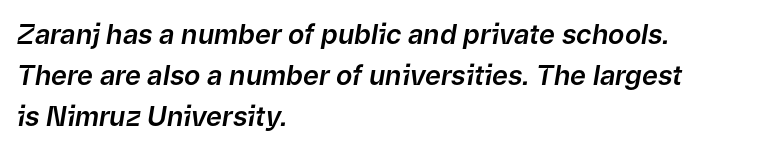
The image shows 27 px text type, italic (leaning right); set left-aligned, normal line spacing (1.51x), normal letter spacing, not underlined.
